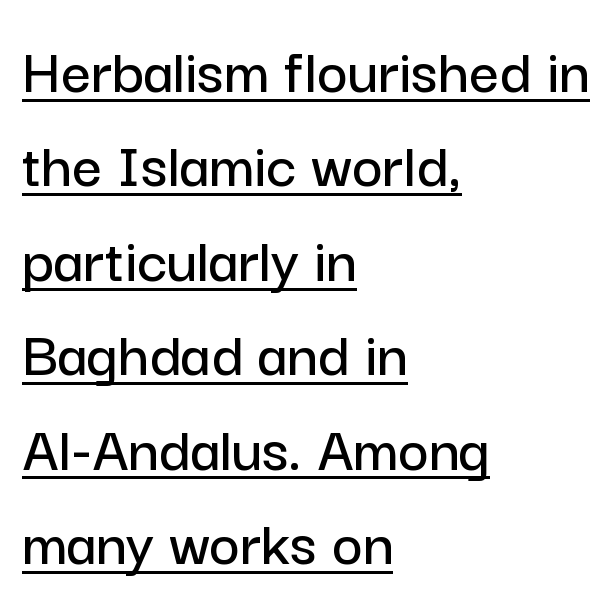
Leftover space on each line is placed entirely after the last word. Beneath each row of characters lies a ruled line. Compared with typical body copy, the letter spacing here is the same. In terms of letterform style, serifs are entirely absent.
